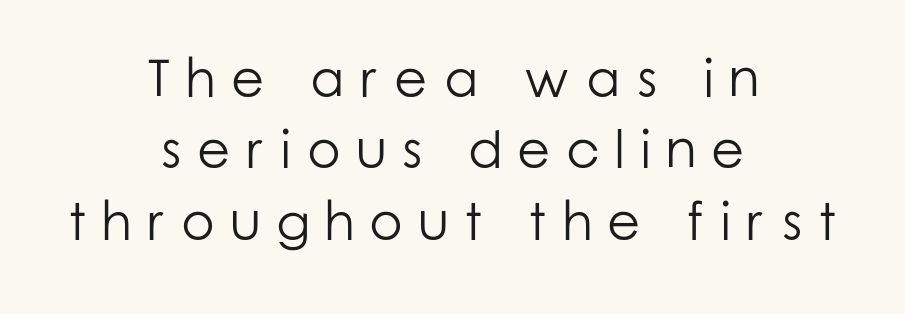
The image shows 54 px light sans-serif type, upright; set centered, normal line spacing (1.32x), unusually wide letter spacing (+0.28 em), not underlined; low stroke contrast and a medium x-height.
